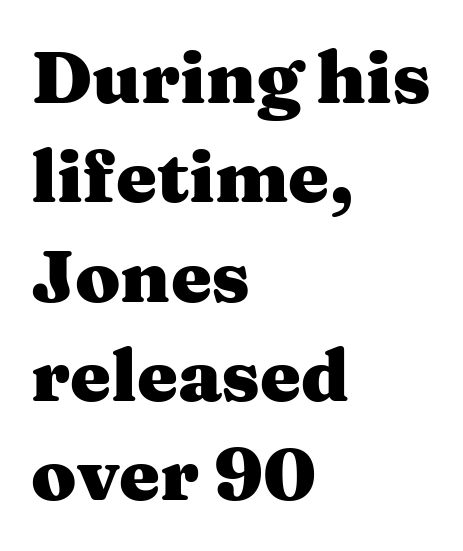
{"serif": "yes", "italic": "no", "bold": "yes", "weight": "heavy", "width": "wide", "stroke_contrast": "medium", "x_height": "medium", "monospaced": "no", "underline": "no", "align": "left", "line_spacing": "normal", "line_spacing_ratio": 1.36, "letter_spacing": "normal", "letter_spacing_em": 0.0, "glyph_px": 73}
